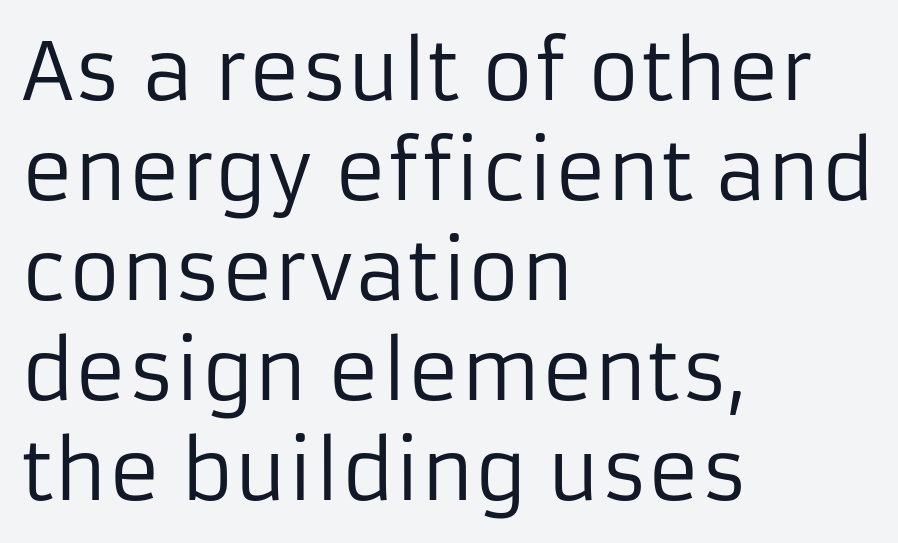
Q: Is the text bold? A: No.
Q: Is the text italic (slanted)? A: No, it is upright.
Q: Is the typeface a serif or a sans-serif typeface? A: Sans-serif.
Q: Is the text underlined? A: No.
Q: How is the paragraph aligned? A: Left-aligned.
Q: Is the spacing between letters normal or unusually wide? A: Normal.
Q: Is the spacing between lines tight, normal or loose? A: Normal.
Q: Width (condensed, normal, or wide)? A: Normal.
Q: Stroke contrast? A: Low.
Q: x-height? A: Medium.
Q: Monospaced? A: No.
